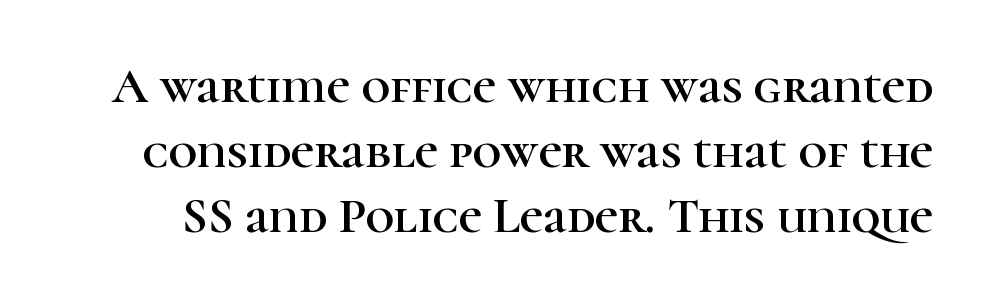
{"serif": "yes", "italic": "no", "width": "normal", "stroke_contrast": "high", "x_height": "medium", "monospaced": "no", "underline": "no", "line_spacing": "normal", "line_spacing_ratio": 1.3, "letter_spacing": "normal", "letter_spacing_em": 0.0, "glyph_px": 50}
